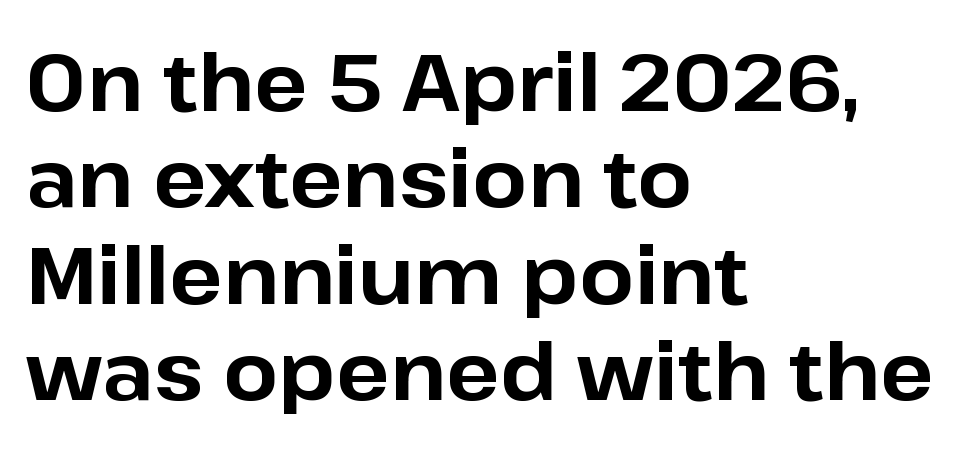
Line starts are locked; line ends wander. As a designer I'd log this as weight 700, bold. Here the glyphs are tracked normally, forming tight word shapes. Look at the bottom of the vertical strokes: they stop flat, with no serifs. The words here are not underlined. No italicization has been applied; the sample stays upright.
